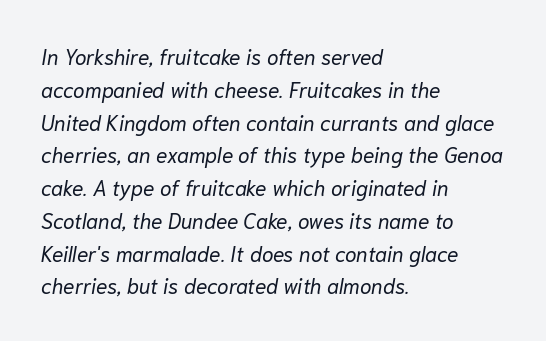
{"italic": "yes", "lean": "right", "slant_degrees": 10, "bold": "no", "underline": "no", "align": "left", "line_spacing": "normal", "line_spacing_ratio": 1.56, "letter_spacing": "normal", "letter_spacing_em": 0.0, "glyph_px": 21}
